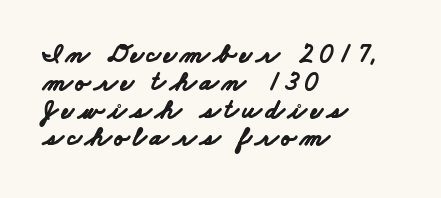
The image shows 27 px bold type; set left-aligned, tight line spacing (1.03x), not underlined.
